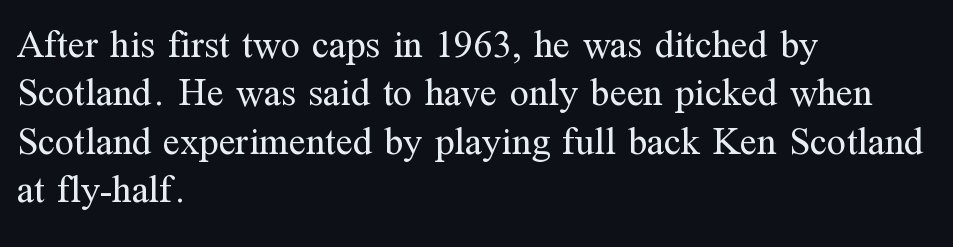
The lettering holds an erect, upright posture throughout. Line starts are locked; line ends wander. Caption: face not bold, strokes unweighted. Character widths vary here, with narrow letters taking less room than wide ones.
